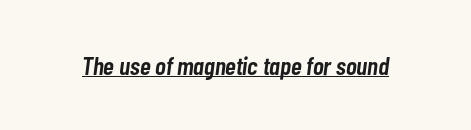
{"italic": "yes", "lean": "right", "slant_degrees": 7, "bold": "semi", "underline": "yes", "letter_spacing": "normal", "letter_spacing_em": 0.0, "glyph_px": 26}
